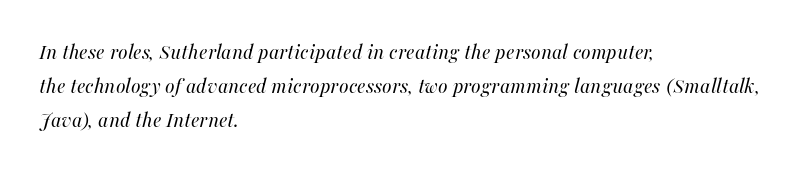
The image shows 22 px text type, italic (leaning right); set left-aligned, normal line spacing (1.54x), normal letter spacing, not underlined.
